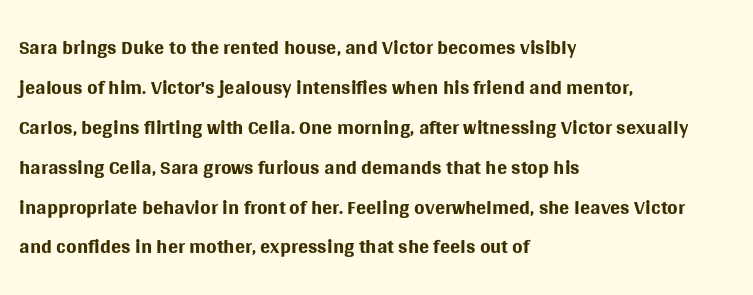
The compositor pushed each line to the left boundary. Stems and bowls with no extra thickness — not bold. Vertically, the passage feels balanced, rows spaced as you'd expect. In terms of posture, this sample is upright. There is no visible air inserted between adjacent glyphs.
